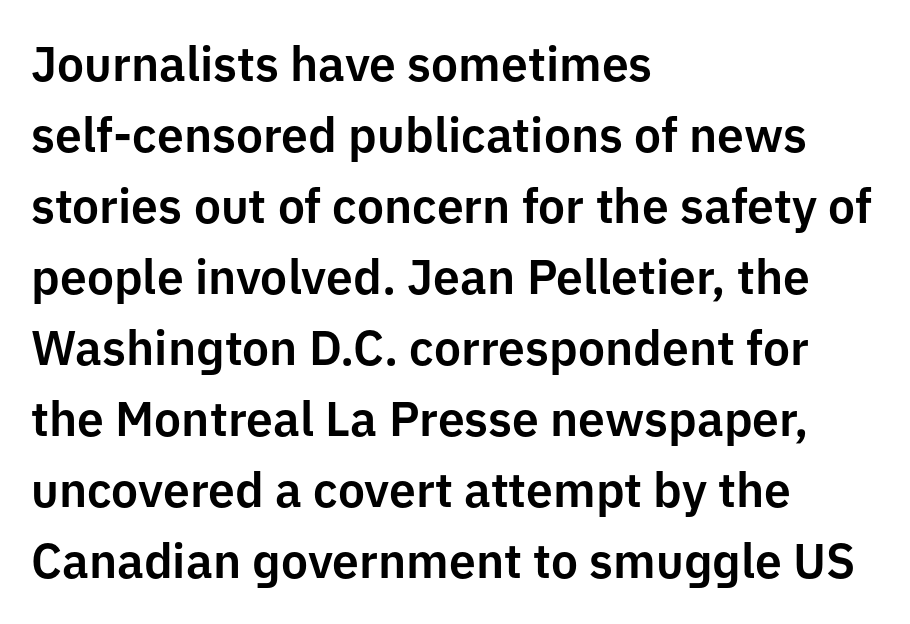
Anything drawn beneath the words? Only blank space. Between one letter and the next there's only the usual sliver of space. Look at the bottom of the vertical strokes: they stop flat, with no serifs. This sample keeps an unexceptional amount of space between lines. Caption: multi-line text, flush left, ragged right.
